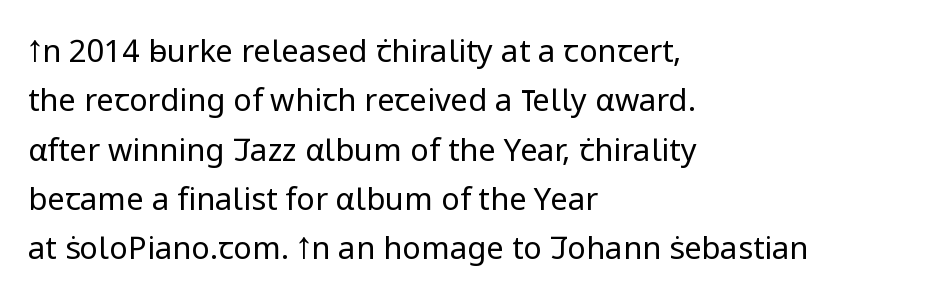
Vertically, the passage feels balanced, rows spaced as you'd expect. The area under the type is left untouched. Weight: in the light-to-regular range. This sample uses a sans-serif face. The passage shown is typed in a proportional face where columns would drift.
